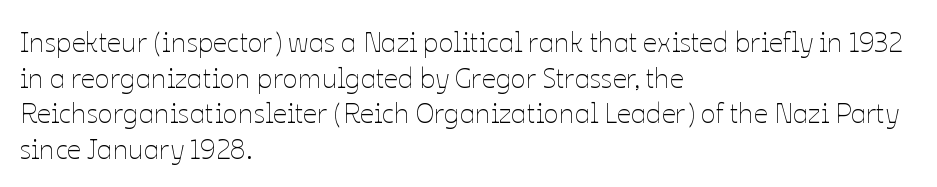
Check under the words: just untouched page. Tracking here is standard; glyphs follow each other at the usual distance. What's the leading like? Ordinary, nothing unusual. Note the varied advance widths — an 'i' is clearly narrower than an 'm'. Summary of weight: not heavy and not bold. The paragraph shown leans on its left margin.
